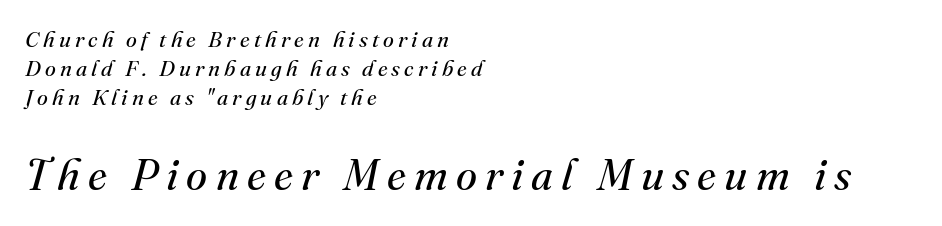
These lines are rendered in a variable-pitch font. The strip under each line holds only bare page. Weight: not bold — regular or lighter. Look at the bottom of the vertical strokes: they flare into serifs here. Does the bottom block carry the larger type? Yes, it does. Evenly set lines give the paragraph a standard silhouette.
